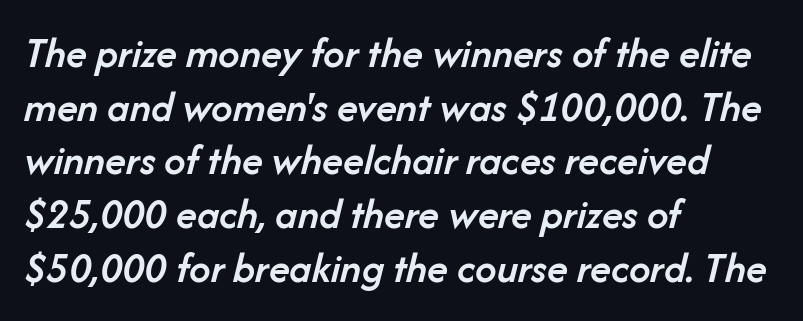
The specimen omits any rule beneath the text block's lines. Semibold letterforms, between regular and bold. Leading matches the norm, producing a regular column. You could not count columns in this text — the font is proportionally spaced. If you drew a line through each stem, it would be angled.
